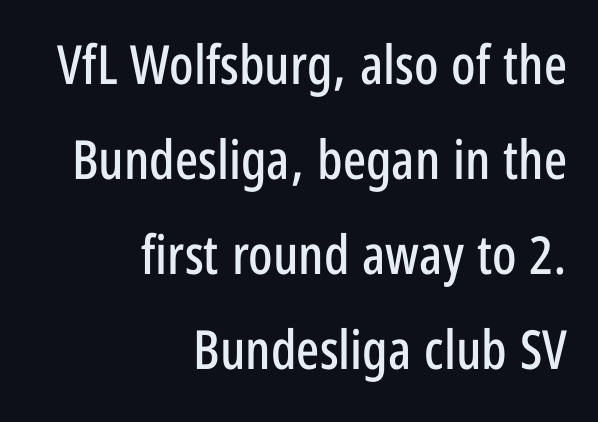
The image shows 54 px condensed sans-serif type, upright; set right-aligned, line spacing 1.76x, normal letter spacing, not underlined; low stroke contrast and a large x-height.
